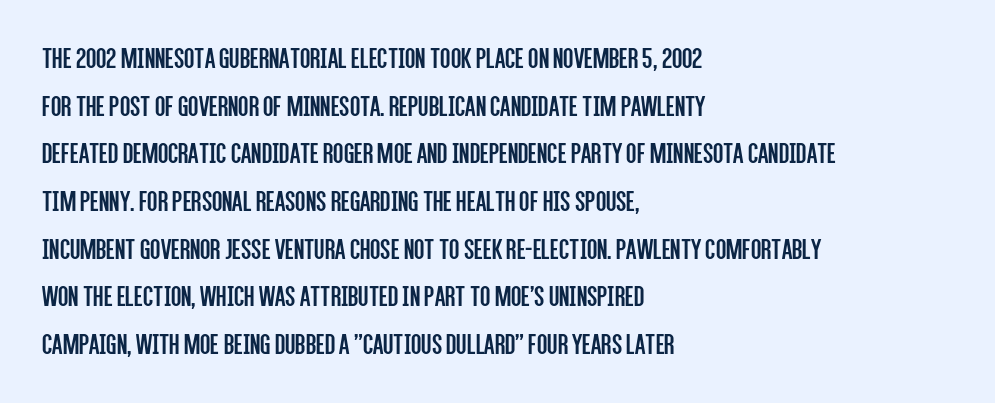
This sample has the flowing, uneven cadence of proportional lettering. Decoration check: the copy has no underline. Short and long lines alike share a common starting point at left. A normal amount of white space separates one row of letters from the next. The lettering stays uniformly vertical, giving the passage a roman look.
